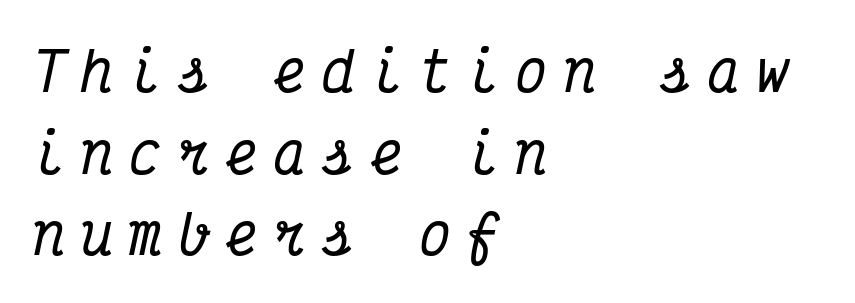
{"serif": "yes", "italic": "yes", "lean": "right", "slant_degrees": 12, "width": "condensed", "stroke_contrast": "medium", "x_height": "medium", "monospaced": "yes", "underline": "no", "align": "left", "line_spacing": "normal", "line_spacing_ratio": 1.54, "letter_spacing": "wide", "letter_spacing_em": 0.31, "glyph_px": 53}
